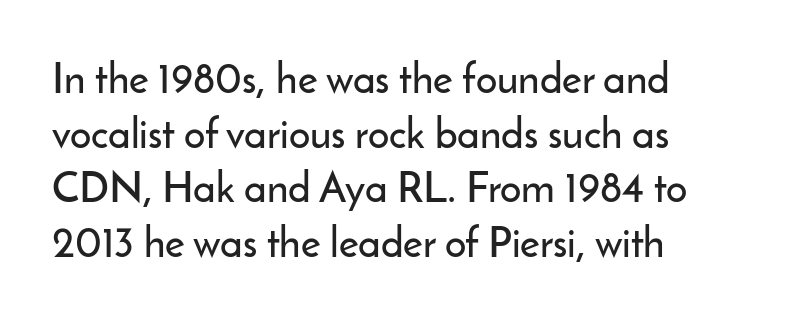
{"serif": "no", "italic": "no", "width": "normal", "stroke_contrast": "low", "x_height": "small", "monospaced": "no", "underline": "no", "align": "left", "line_spacing": "normal", "line_spacing_ratio": 1.3, "letter_spacing": "normal", "letter_spacing_em": 0.0, "glyph_px": 42}
